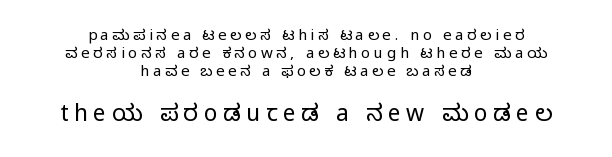
The image shows 23 px text type, upright; set centered, line spacing 1.21x, unusually wide letter spacing (+0.24 em), not underlined; the second (bottom) block is 1.53x larger.
